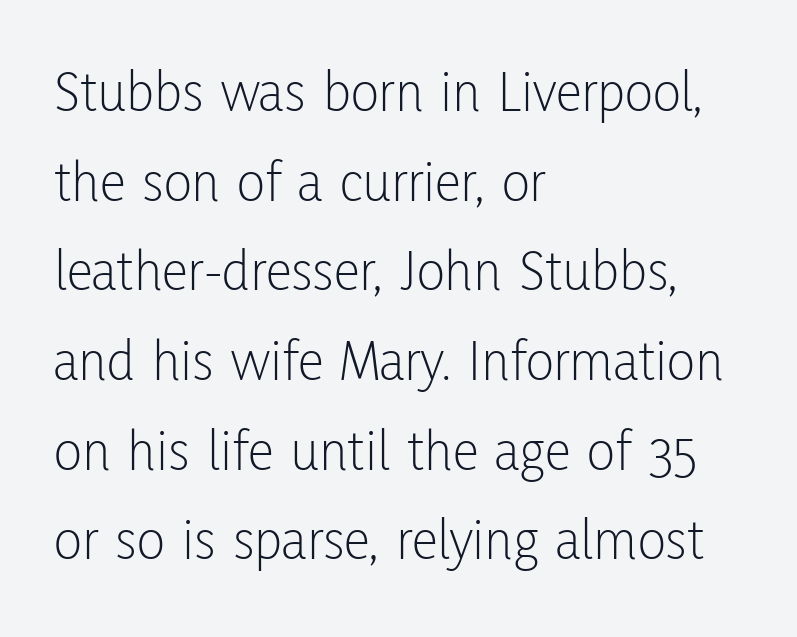
Nope, not italic — everything's standing straight. Check under the words: just untouched page. This sample is left-justified, so line endings fall wherever the words run out. The face used here is rendered with its standard letterfit. The strokes are not fattened; the text isn't bold. Here the designer chose a conventional face with non-uniform glyph widths.
